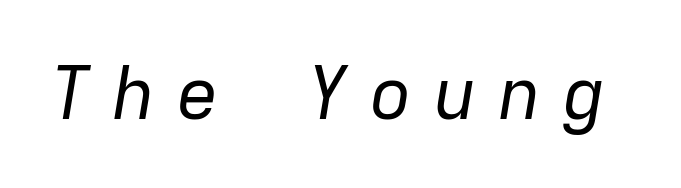
{"italic": "yes", "lean": "right", "slant_degrees": 9, "bold": "no", "weight": "regular", "width": "normal", "stroke_contrast": "low", "x_height": "medium", "monospaced": "yes", "underline": "no", "letter_spacing": "wide", "letter_spacing_em": 0.28, "glyph_px": 73}
